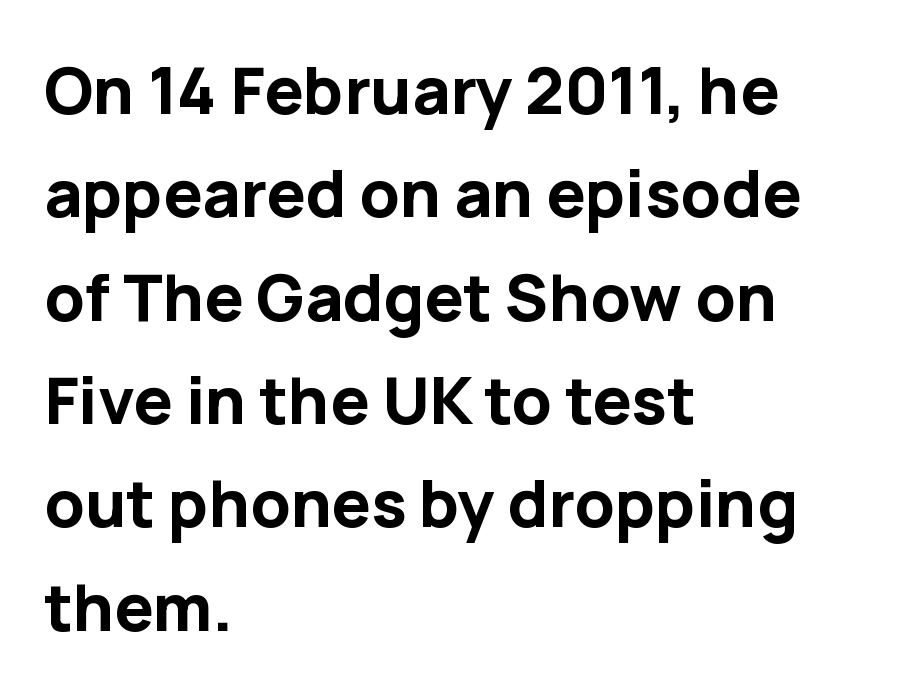
{"serif": "no", "italic": "no", "bold": "yes", "weight": "bold", "width": "normal", "stroke_contrast": "low", "x_height": "medium", "monospaced": "no", "underline": "no", "align": "left", "line_spacing": "normal", "line_spacing_ratio": 1.59, "letter_spacing": "normal", "letter_spacing_em": 0.0, "glyph_px": 65}
